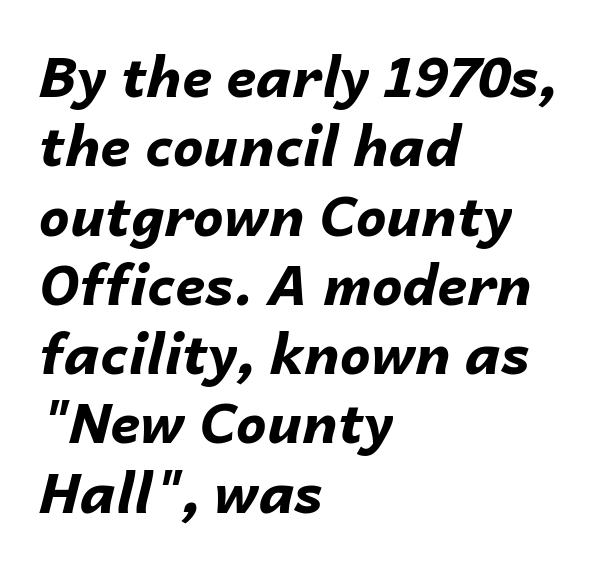
{"italic": "yes", "lean": "right", "slant_degrees": 14, "bold": "yes", "weight": "bold", "width": "normal", "stroke_contrast": "low", "x_height": "medium", "monospaced": "no", "underline": "no", "align": "left", "line_spacing": "normal", "line_spacing_ratio": 1.26, "letter_spacing": "normal", "letter_spacing_em": 0.0, "glyph_px": 55}
